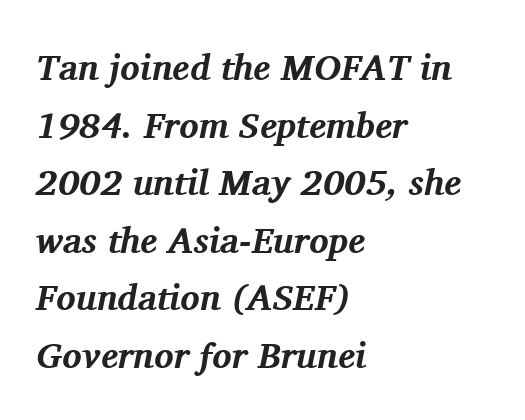
The image shows 36 px bold serif type, italic (leaning right); set left-aligned, normal line spacing (1.6x), normal letter spacing, not underlined; medium stroke contrast and a medium x-height.
